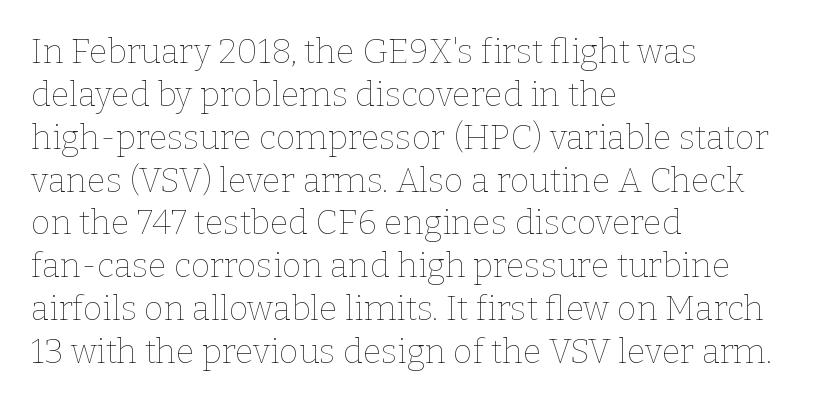
The image shows 34 px thin type, upright; set left-aligned, normal line spacing (1.26x), normal letter spacing, not underlined; low stroke contrast and a medium x-height.
